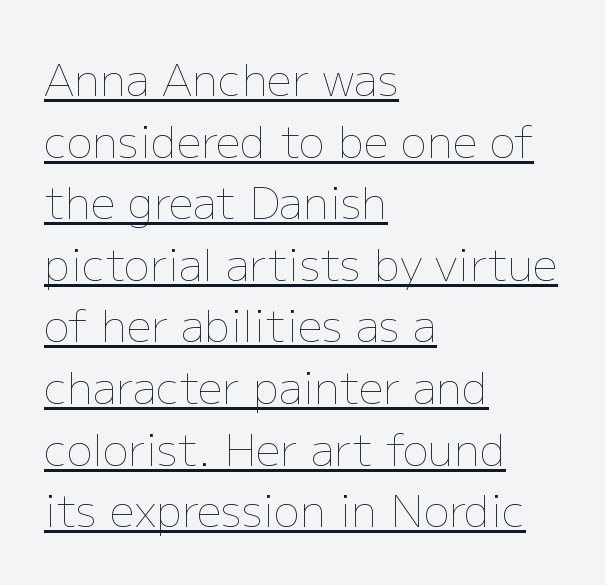
Underline: present. Designer's note — italics off, roman on. Spacing verdict: proportional, widths tailored to each character. Counters stay open thanks to moderate or lighter strokes. Between one letter and the next there's only the usual sliver of space.
